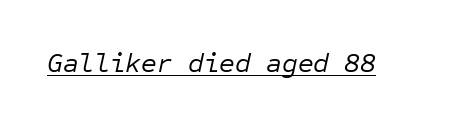
The image shows 27 px text type, italic (leaning right); set normal letter spacing, underlined.
